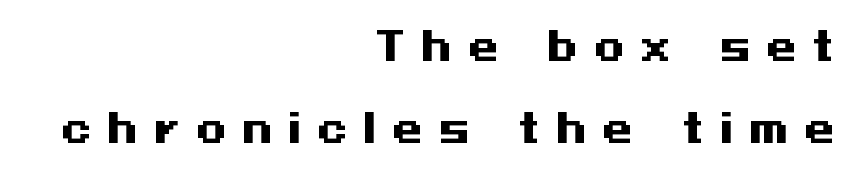
Q: Is the text bold? A: Yes.
Q: Is the text italic (slanted)? A: No, it is upright.
Q: Is the typeface a serif or a sans-serif typeface? A: Sans-serif.
Q: Is the text underlined? A: No.
Q: How is the paragraph aligned? A: Right-aligned.
Q: Is the spacing between letters normal or unusually wide? A: Unusually wide.
Q: Is the spacing between lines tight, normal or loose? A: Loose.
Q: Width (condensed, normal, or wide)? A: Wide.
Q: Stroke contrast? A: Medium.
Q: x-height? A: Medium.
